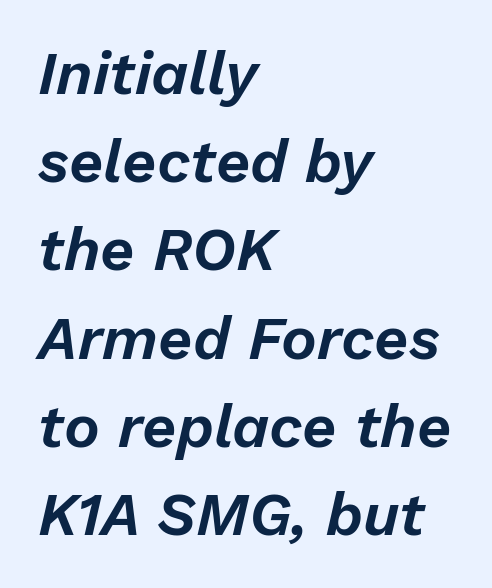
Character widths vary here, with narrow letters taking less room than wide ones. You can tell it's italic because the verticals aren't actually vertical. Rule under the text: the space is simply empty. Baseline-to-baseline distance is the conventional proportion of letter height. Visually the block forms a straight wall on the left and a jagged coastline on the right.
